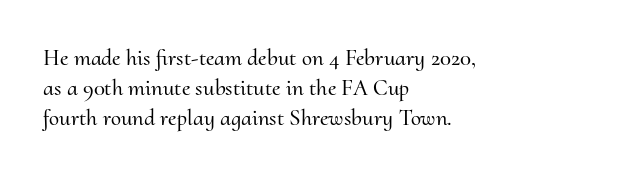
{"italic": "no", "underline": "no", "align": "left", "line_spacing": "normal", "line_spacing_ratio": 1.3, "letter_spacing": "normal", "letter_spacing_em": 0.0, "glyph_px": 23}
